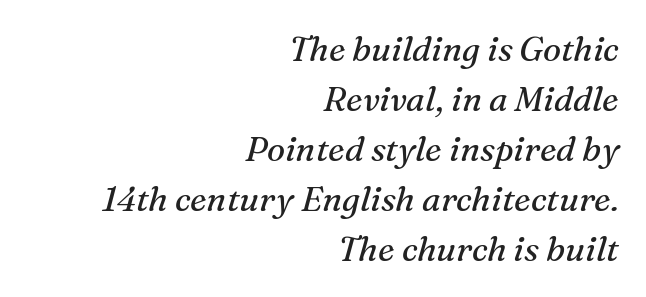
Q: Is the text bold? A: No.
Q: Is the text italic (slanted)? A: Yes, it leans right by about 16 degrees.
Q: Is the typeface a serif or a sans-serif typeface? A: Serif.
Q: Is the text underlined? A: No.
Q: How is the paragraph aligned? A: Right-aligned.
Q: Is the spacing between letters normal or unusually wide? A: Normal.
Q: Is the spacing between lines tight, normal or loose? A: Normal.
Q: Width (condensed, normal, or wide)? A: Normal.
Q: Stroke contrast? A: Medium.
Q: x-height? A: Medium.
Q: Monospaced? A: No.
